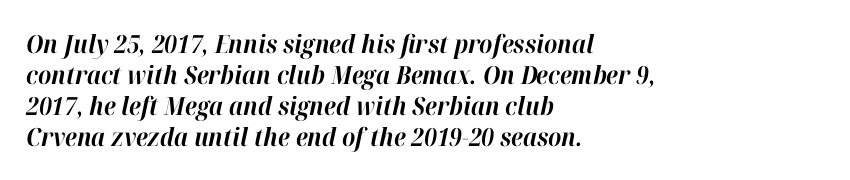
Q: Is the text bold? A: Yes.
Q: Is the text italic (slanted)? A: Yes, it leans right by about 12 degrees.
Q: Is the text underlined? A: No.
Q: How is the paragraph aligned? A: Left-aligned.
Q: Is the spacing between letters normal or unusually wide? A: Normal.
